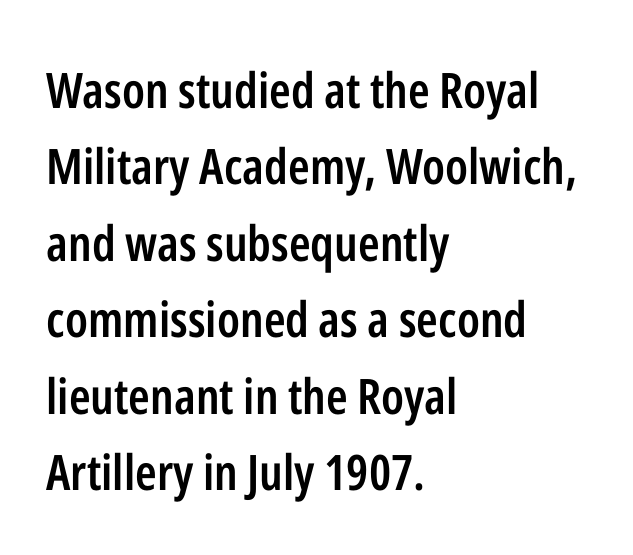
The lines are quadded left. Regarding serifs, this sample does without them. The type is set solid horizontally, with unmodified tracking. Reading down the column, the eye jumps a familiar distance to each next line. This sample uses an upright cut, with every glyph sitting square on the baseline. Words float on clear page, feet unadorned.
